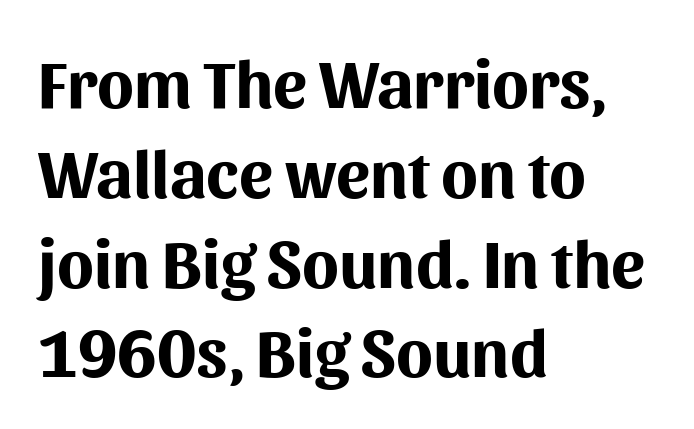
Reading down the block, your eye returns to a fixed left position each line. The letters stand straight up with perfectly vertical stems. What kind of face is this? One without serifs — a sans. Whoever set this chose a conventional vertical rhythm.
